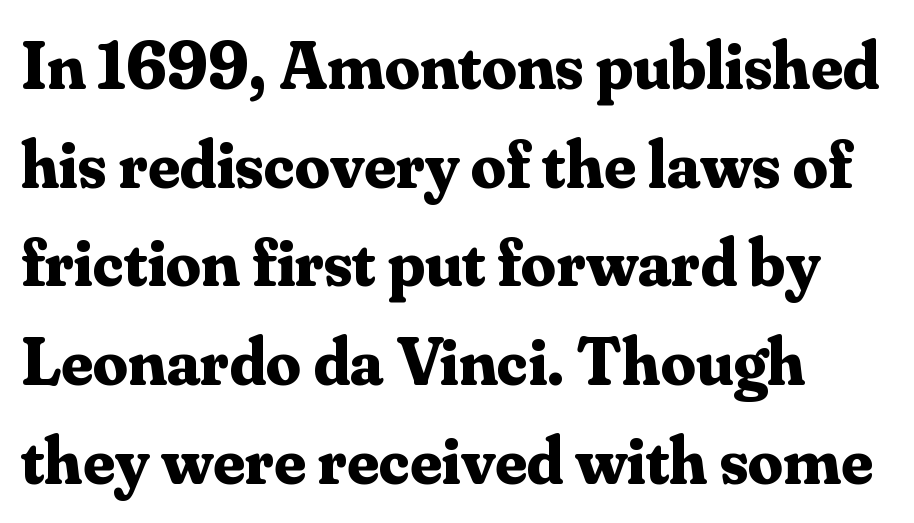
Serif or sans? Serif — the stroke terminals have little feet. Ascenders rise straight up at ninety degrees. The rag falls on the right side of this text block. The block of text has a typical density, with ordinary space between rows.
